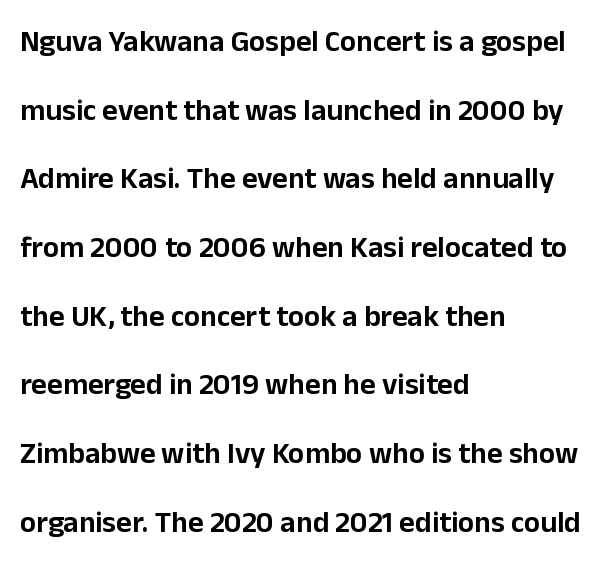
The image shows 30 px sans-serif type, upright; set left-aligned, loose line spacing (2.29x), normal letter spacing, not underlined; low stroke contrast and a medium x-height.
